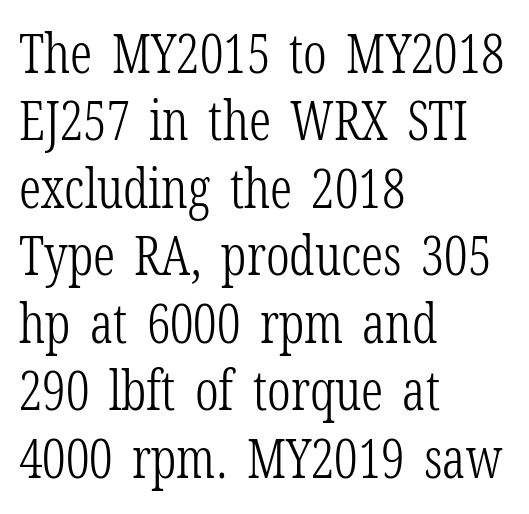
Q: Is the text bold? A: No.
Q: Is the text italic (slanted)? A: No, it is upright.
Q: Is the typeface a serif or a sans-serif typeface? A: Serif.
Q: Is the text underlined? A: No.
Q: How is the paragraph aligned? A: Left-aligned.
Q: Is the spacing between letters normal or unusually wide? A: Normal.
Q: Is the spacing between lines tight, normal or loose? A: Normal.
Q: Width (condensed, normal, or wide)? A: Condensed.
Q: Stroke contrast? A: Low.
Q: x-height? A: Medium.
Q: Monospaced? A: No.
